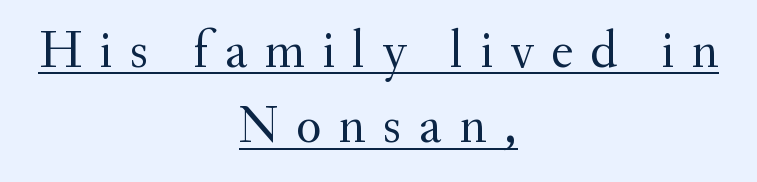
Q: Is the text bold? A: No.
Q: Is the text italic (slanted)? A: No, it is upright.
Q: Is the typeface a serif or a sans-serif typeface? A: Serif.
Q: Is the text underlined? A: Yes.
Q: How is the paragraph aligned? A: Centered.
Q: Is the spacing between letters normal or unusually wide? A: Unusually wide.
Q: Is the spacing between lines tight, normal or loose? A: Normal.
Q: Width (condensed, normal, or wide)? A: Normal.
Q: Stroke contrast? A: Medium.
Q: x-height? A: Small.
Q: Monospaced? A: No.
